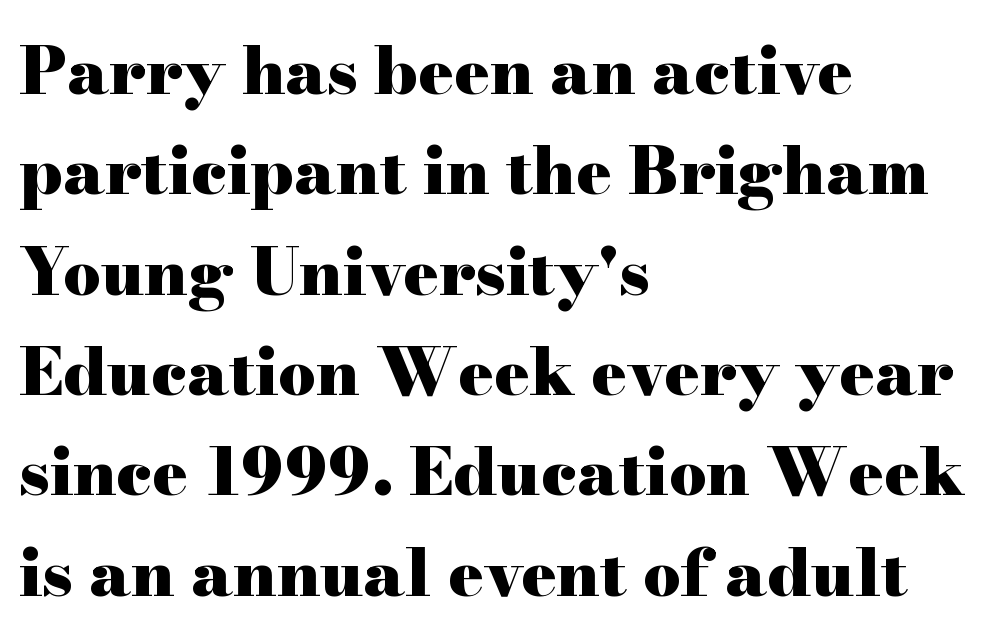
Honestly, there is no underline to notice here at all. The passage shown stacks its lines at a standard gap. Nobody touched the tracking dial on this one. Every row of glyphs begins at an identical x-position on the left.
